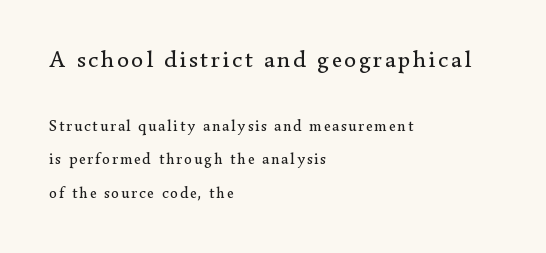
{"italic": "no", "bold": "no", "underline": "no", "align": "left", "line_spacing": "loose", "line_spacing_ratio": 2.1, "larger_block": "first", "size_ratio": 1.5, "glyph_px": 24}
